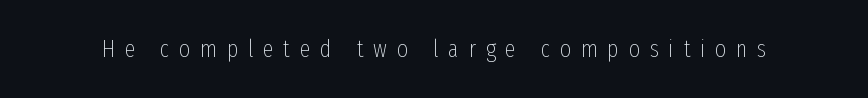
The image shows 24 px text type, upright; set unusually wide letter spacing (+0.41 em), not underlined.
